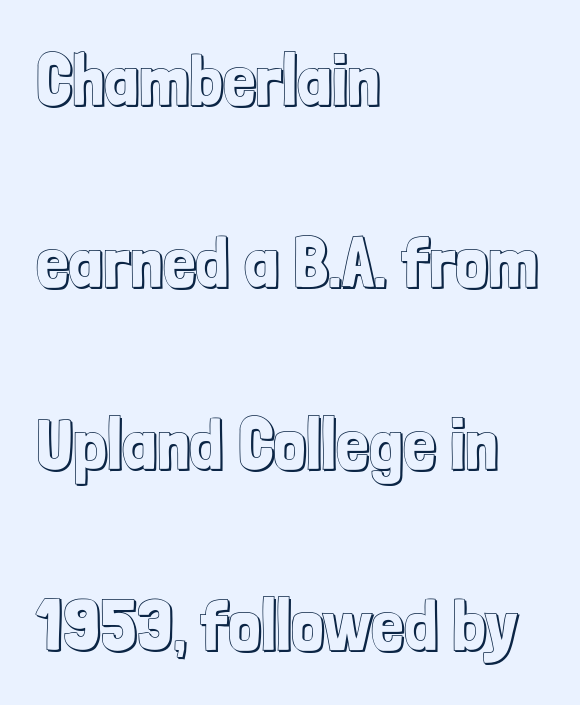
The image shows 73 px condensed type, upright; set left-aligned, loose line spacing (2.49x), normal letter spacing, not underlined; a medium x-height.
